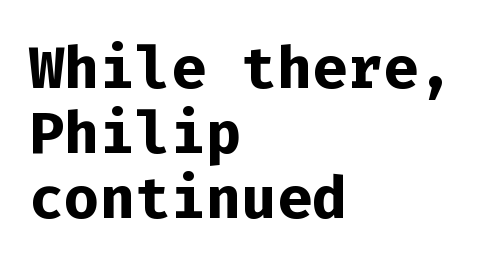
Q: Is the text bold? A: Yes.
Q: Is the text italic (slanted)? A: No, it is upright.
Q: Is the typeface a serif or a sans-serif typeface? A: Sans-serif.
Q: Is the text underlined? A: No.
Q: How is the paragraph aligned? A: Left-aligned.
Q: Is the spacing between letters normal or unusually wide? A: Normal.
Q: Is the spacing between lines tight, normal or loose? A: Tight.
Q: Width (condensed, normal, or wide)? A: Normal.
Q: Stroke contrast? A: Low.
Q: x-height? A: Medium.
Q: Monospaced? A: Yes.
